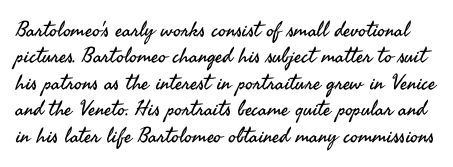
The image shows 21 px text type; set normal line spacing (1.26x), normal letter spacing, not underlined.
